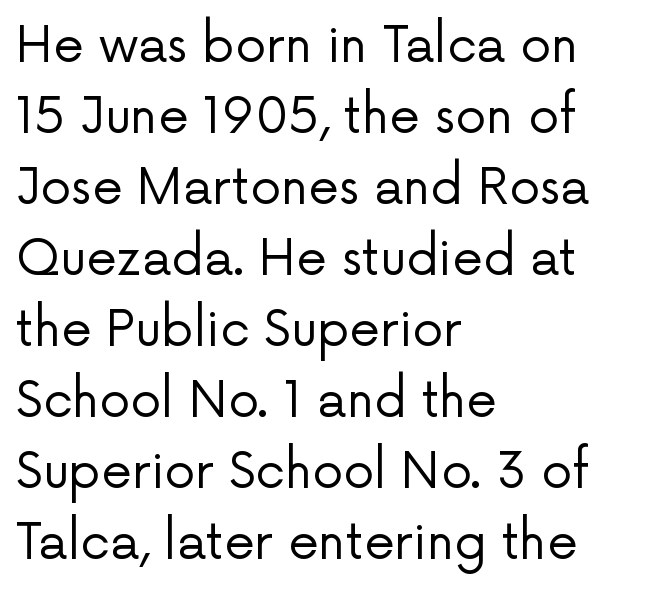
{"serif": "no", "italic": "no", "bold": "no", "weight": "regular", "width": "normal", "stroke_contrast": "low", "x_height": "medium", "monospaced": "no", "underline": "no", "align": "left", "line_spacing": "normal", "line_spacing_ratio": 1.45, "letter_spacing": "normal", "letter_spacing_em": 0.0, "glyph_px": 49}
